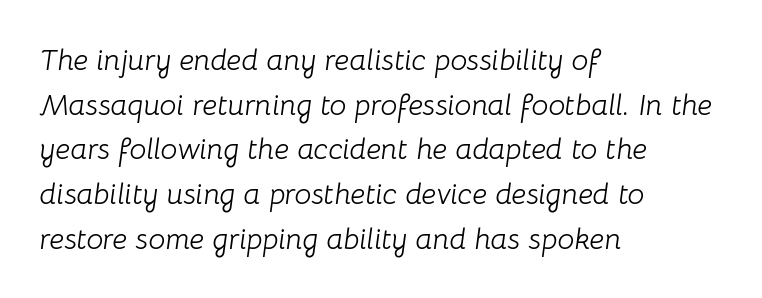
{"italic": "yes", "lean": "right", "slant_degrees": 8, "bold": "no", "weight": "light", "width": "normal", "stroke_contrast": "low", "x_height": "medium", "monospaced": "no", "underline": "no", "align": "left", "line_spacing": "normal", "line_spacing_ratio": 1.49, "letter_spacing": "normal", "letter_spacing_em": 0.0, "glyph_px": 30}
